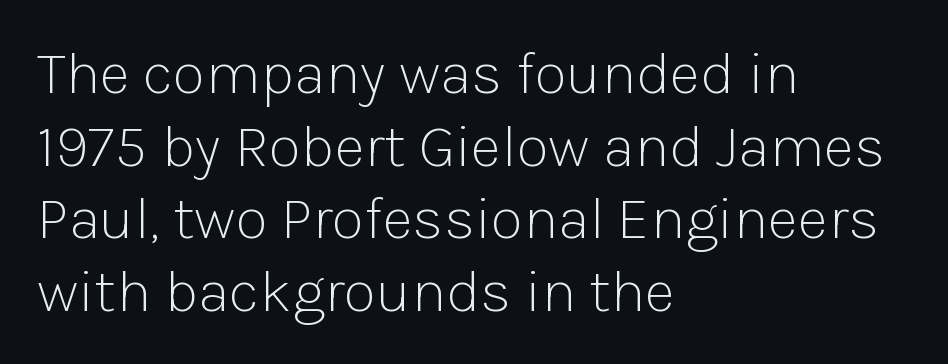
The face used here is proportionally spaced, like ordinary book or web type. Has an underline been added? It has not. The letters sit at their default tracking, neither squeezed nor spread. Ink coverage per letter is moderate at most. In terms of posture, this sample is upright. The passage shown is typeset with a sans-serif family.
